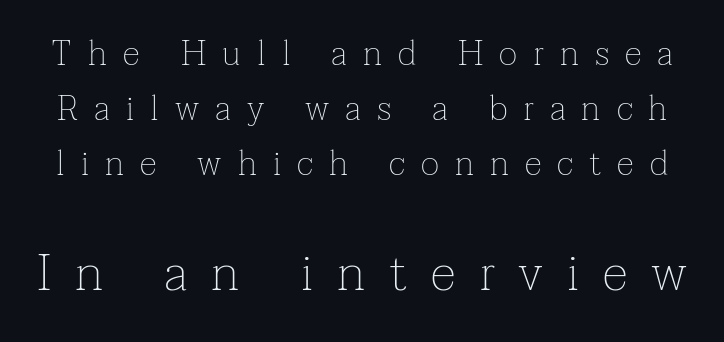
This is the regular roman posture of the typeface. Bold? No — there's no thickening of the strokes. Spacing verdict: proportional, widths tailored to each character. Compared with typical paragraphs, the rows here are spaced about the same.
